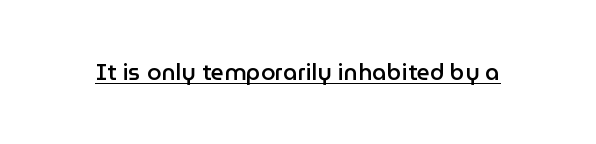
A typesetter would call this zero additional tracking. The rendered words wear a rule along their underside. Every character sits straight up, as roman type does. Typesetter's note: demi weight, one step under bold.
